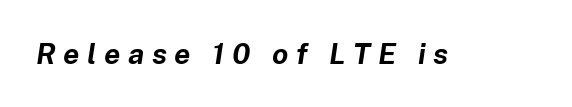
The image shows 29 px bold type, italic (leaning right); set unusually wide letter spacing (+0.26 em), not underlined; low stroke contrast and a medium x-height.
